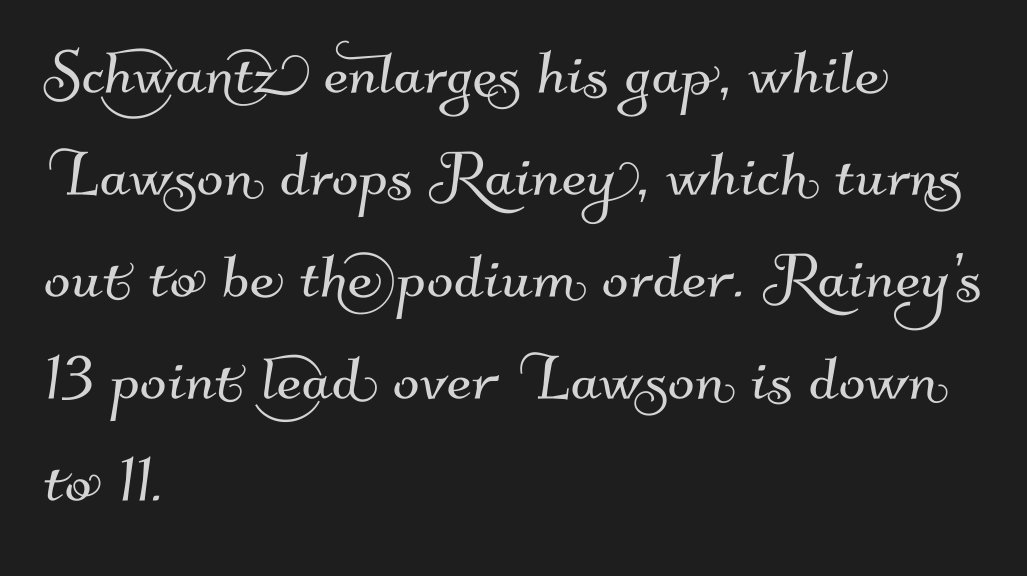
Q: Is the typeface a serif or a sans-serif typeface? A: Sans-serif.
Q: Is the text underlined? A: No.
Q: How is the paragraph aligned? A: Left-aligned.
Q: Is the spacing between letters normal or unusually wide? A: Normal.
Q: Is the spacing between lines tight, normal or loose? A: Normal.
Q: Width (condensed, normal, or wide)? A: Normal.
Q: Stroke contrast? A: Medium.
Q: x-height? A: Small.
Q: Monospaced? A: No.
